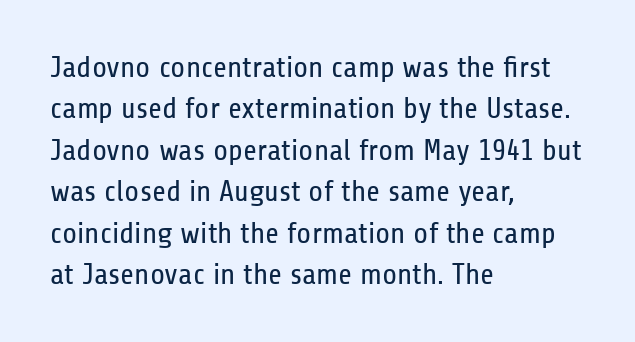
The image shows 30 px regular-weight, condensed sans-serif type, upright; set left-aligned, normal line spacing (1.38x), normal letter spacing, not underlined; low stroke contrast and a medium x-height.
